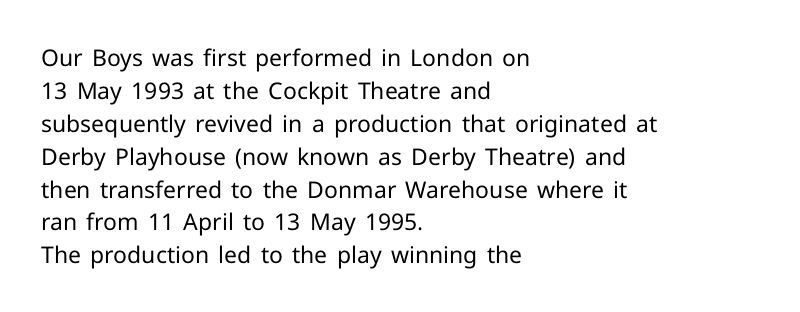
The image shows 23 px text type, upright; set left-aligned, normal line spacing (1.43x), normal letter spacing, not underlined.
